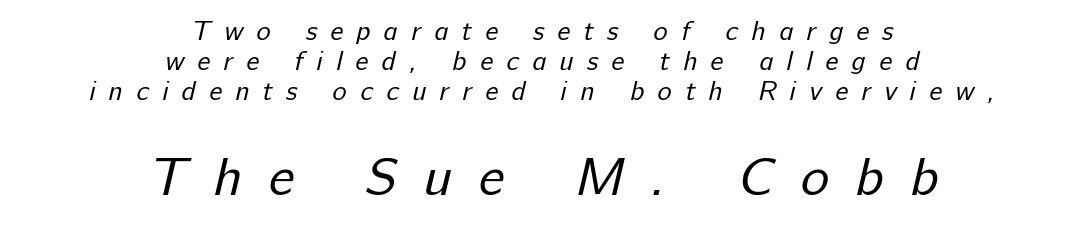
{"serif": "no", "bold": "no", "weight": "regular", "width": "normal", "stroke_contrast": "low", "x_height": "medium", "monospaced": "no", "underline": "no", "align": "center", "line_spacing": "tight", "line_spacing_ratio": 1.11, "letter_spacing": "wide", "letter_spacing_em": 0.49, "larger_block": "second", "size_ratio": 2.0, "glyph_px": 54}
